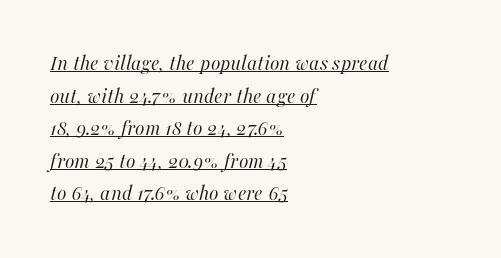
{"italic": "yes", "lean": "right", "slant_degrees": 16, "bold": "no", "underline": "yes", "align": "left", "line_spacing": "normal", "line_spacing_ratio": 1.48, "letter_spacing": "normal", "letter_spacing_em": 0.0, "glyph_px": 22}
